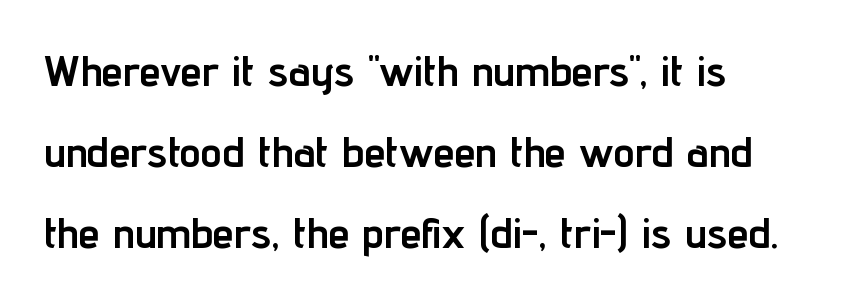
Q: Is the text bold? A: Yes.
Q: Is the text italic (slanted)? A: No, it is upright.
Q: Is the typeface a serif or a sans-serif typeface? A: Sans-serif.
Q: Is the text underlined? A: No.
Q: How is the paragraph aligned? A: Left-aligned.
Q: Is the spacing between letters normal or unusually wide? A: Normal.
Q: Width (condensed, normal, or wide)? A: Condensed.
Q: Stroke contrast? A: Low.
Q: x-height? A: Medium.
Q: Monospaced? A: No.
